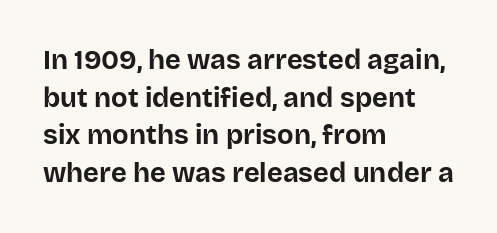
The image shows 27 px bold type, upright; set left-aligned, normal line spacing (1.39x), normal letter spacing, not underlined.
